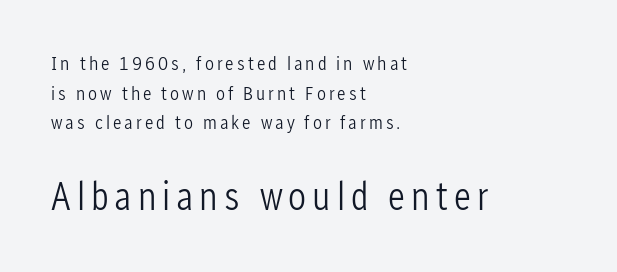
Q: Is the text bold? A: No.
Q: Is the text italic (slanted)? A: No, it is upright.
Q: Is the typeface a serif or a sans-serif typeface? A: Sans-serif.
Q: Is the text underlined? A: No.
Q: How is the paragraph aligned? A: Left-aligned.
Q: Is the spacing between lines tight, normal or loose? A: Normal.
Q: Which block of text is set in a larger size, the first (top) or the second (bottom)? A: The second (bottom) one.
Q: Width (condensed, normal, or wide)? A: Condensed.
Q: Stroke contrast? A: Low.
Q: x-height? A: Medium.
Q: Monospaced? A: No.
